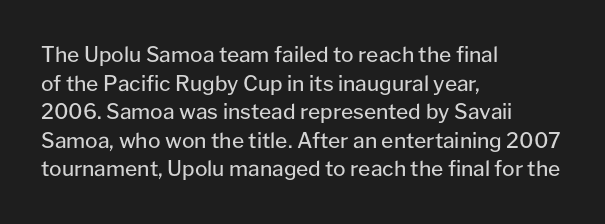
Line beginnings align vertically; line endings do not. Whoever set this chose a conventional vertical rhythm. Stroke mass is kept to a normal reading level or below. Nobody touched the tracking dial on this one.
